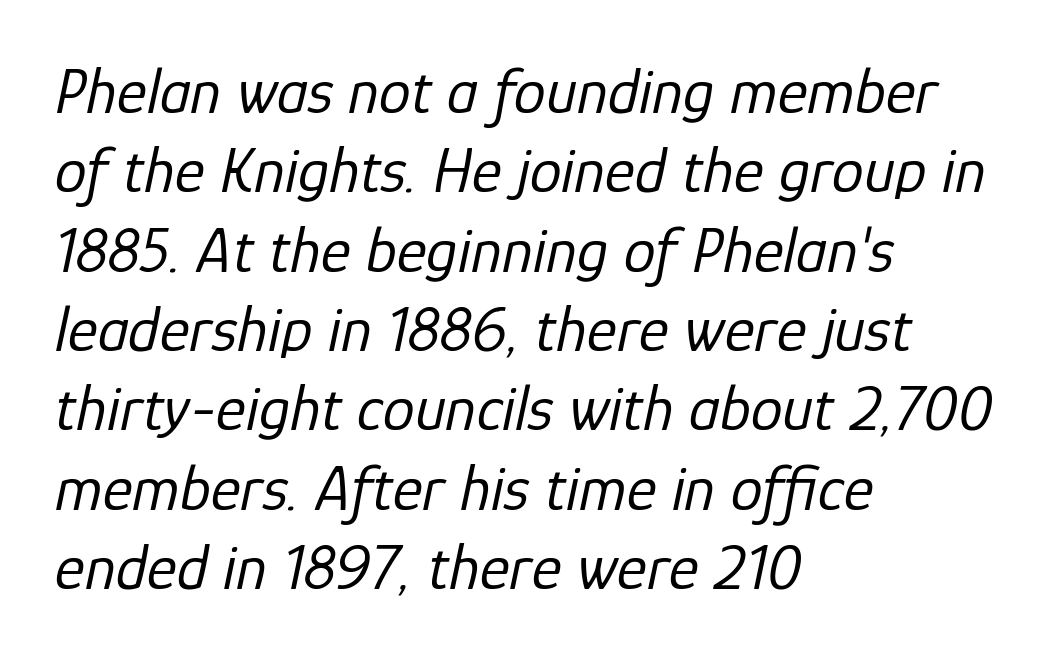
Q: Is the text bold? A: No.
Q: Is the text italic (slanted)? A: Yes, it leans right by about 12 degrees.
Q: Is the text underlined? A: No.
Q: How is the paragraph aligned? A: Left-aligned.
Q: Is the spacing between letters normal or unusually wide? A: Normal.
Q: Width (condensed, normal, or wide)? A: Normal.
Q: Stroke contrast? A: Low.
Q: x-height? A: Medium.
Q: Monospaced? A: No.
